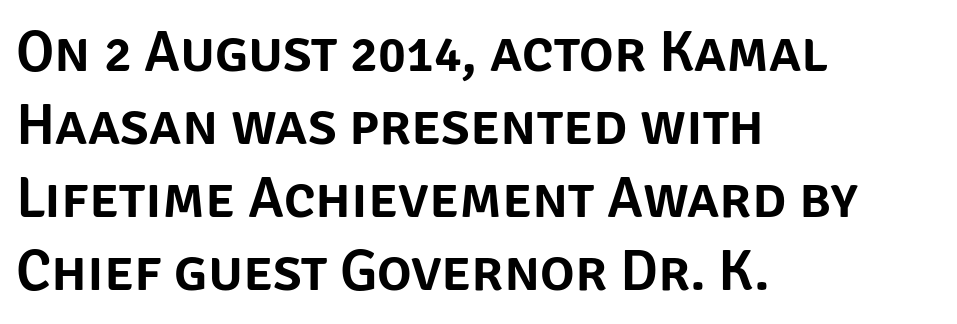
The image shows 58 px sans-serif type, upright; set left-aligned, normal line spacing (1.26x), normal letter spacing, not underlined; low stroke contrast and a large x-height.
